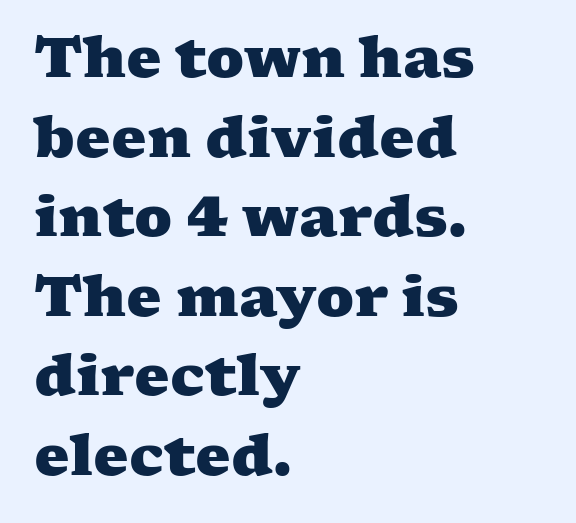
Q: Is the text bold? A: Yes.
Q: Is the typeface a serif or a sans-serif typeface? A: Serif.
Q: Is the text underlined? A: No.
Q: How is the paragraph aligned? A: Left-aligned.
Q: Is the spacing between letters normal or unusually wide? A: Normal.
Q: Is the spacing between lines tight, normal or loose? A: Normal.
Q: Width (condensed, normal, or wide)? A: Wide.
Q: Stroke contrast? A: Medium.
Q: x-height? A: Medium.
Q: Monospaced? A: No.
